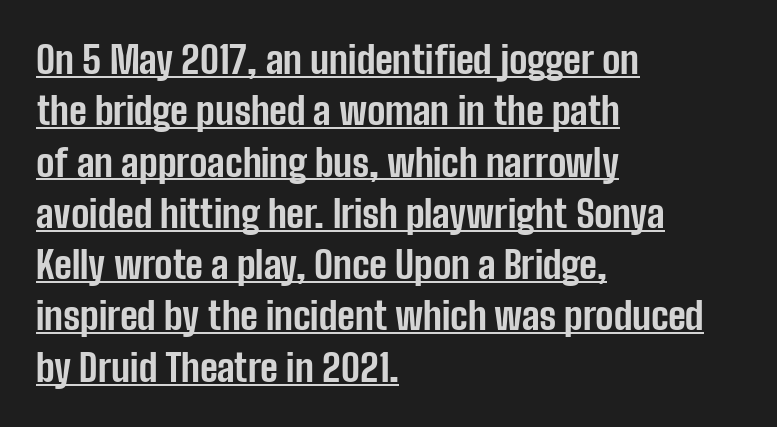
The image shows 38 px bold, condensed sans-serif type, upright; set left-aligned, normal line spacing (1.35x), normal letter spacing, underlined; low stroke contrast and a medium x-height.
